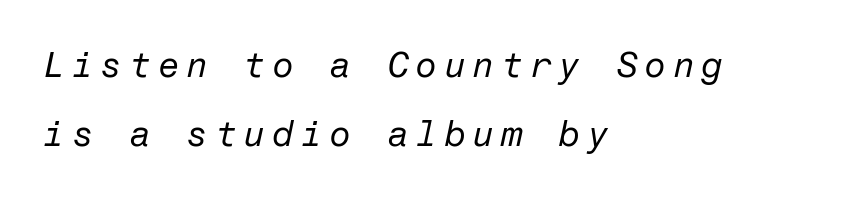
The ragged edge is on the right, which tells us the setting is flush left. Stems and bowls with no extra thickness — not bold. The zone under the glyphs is completely vacant. The horizontal fit of the characters is loose and conspicuously gappy.
